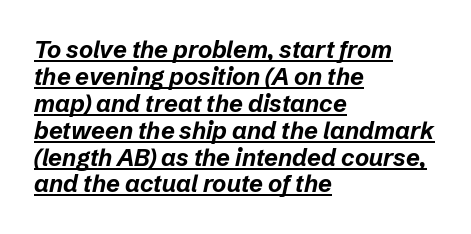
Q: Is the text bold? A: Yes.
Q: Is the text italic (slanted)? A: Yes, it leans right by about 12 degrees.
Q: Is the text underlined? A: Yes.
Q: How is the paragraph aligned? A: Left-aligned.
Q: Is the spacing between letters normal or unusually wide? A: Normal.
Q: Is the spacing between lines tight, normal or loose? A: Tight.
